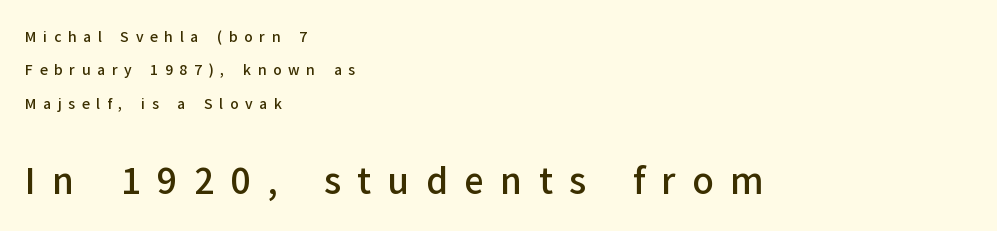
The image shows 35 px semibold sans-serif type, upright; set left-aligned, loose line spacing (2.38x), unusually wide letter spacing (+0.47 em), not underlined; the second (bottom) block is 2.5x larger; low stroke contrast and a medium x-height.
